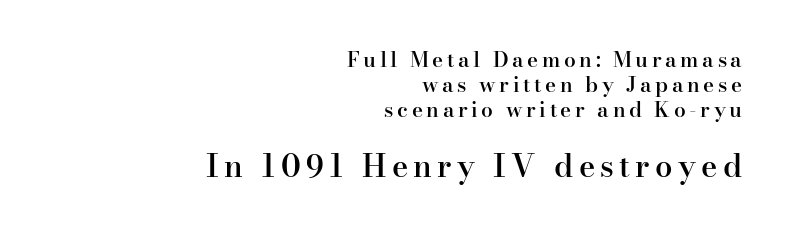
{"serif": "yes", "italic": "no", "bold": "semi", "weight": "semibold", "width": "normal", "stroke_contrast": "high", "x_height": "small", "monospaced": "no", "underline": "no", "align": "right", "line_spacing_ratio": 1.18, "larger_block": "second", "size_ratio": 1.48, "glyph_px": 31}
